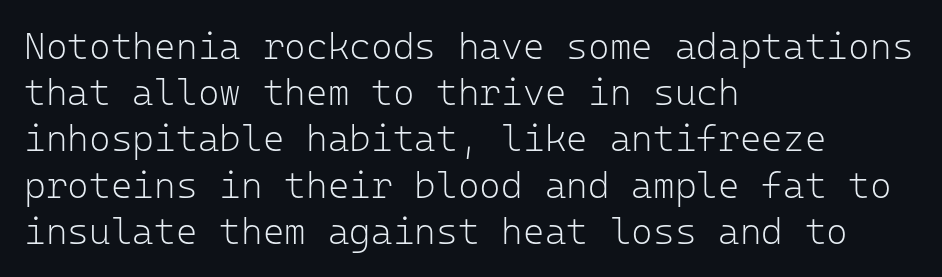
The glyphs are unaccompanied by any horizontal stroke below them. All the whitespace from short lines collects on the right. How are the letters spaced? Ordinarily, with no added tracking. A typesetter would label this face a sans. The strokes carry an ordinary text weight at most. Fixed-width glyphs throughout — classic coding-font behaviour.
